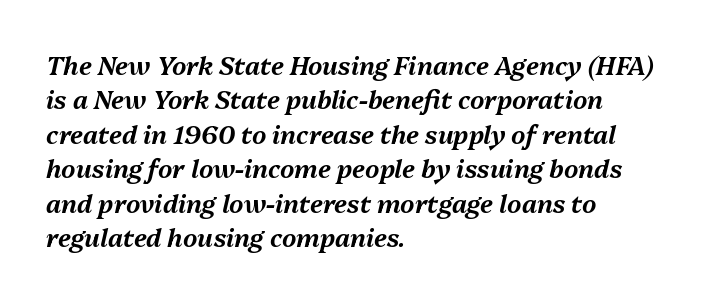
{"italic": "yes", "lean": "right", "slant_degrees": 13, "underline": "no", "align": "left", "line_spacing": "normal", "line_spacing_ratio": 1.38, "letter_spacing": "normal", "letter_spacing_em": 0.0, "glyph_px": 25}
